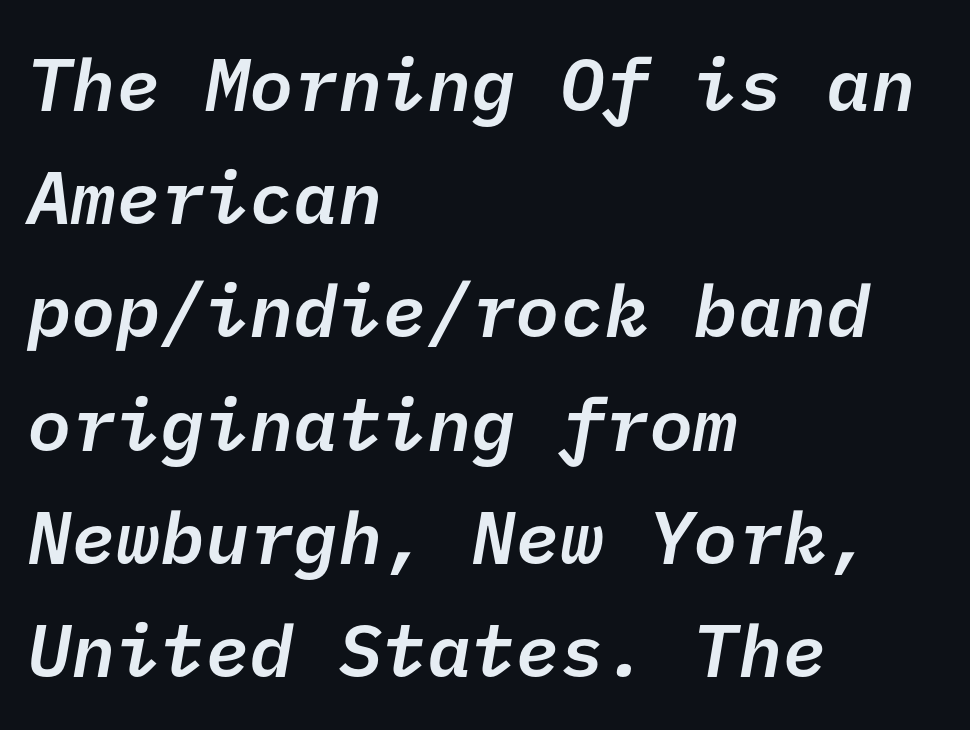
Q: Is the text bold? A: Semi-bold.
Q: Is the typeface a serif or a sans-serif typeface? A: Sans-serif.
Q: Is the text underlined? A: No.
Q: How is the paragraph aligned? A: Left-aligned.
Q: Is the spacing between letters normal or unusually wide? A: Normal.
Q: Is the spacing between lines tight, normal or loose? A: Normal.
Q: Width (condensed, normal, or wide)? A: Normal.
Q: Stroke contrast? A: Low.
Q: x-height? A: Medium.
